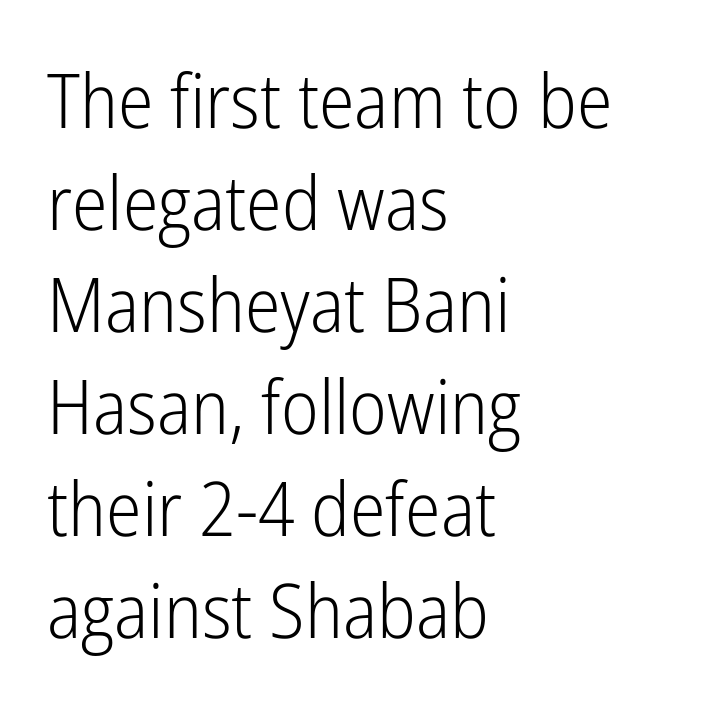
Q: Is the text bold? A: No.
Q: Is the text italic (slanted)? A: No, it is upright.
Q: Is the typeface a serif or a sans-serif typeface? A: Sans-serif.
Q: Is the text underlined? A: No.
Q: How is the paragraph aligned? A: Left-aligned.
Q: Is the spacing between letters normal or unusually wide? A: Normal.
Q: Is the spacing between lines tight, normal or loose? A: Normal.
Q: Width (condensed, normal, or wide)? A: Condensed.
Q: Stroke contrast? A: Low.
Q: x-height? A: Medium.
Q: Monospaced? A: No.
